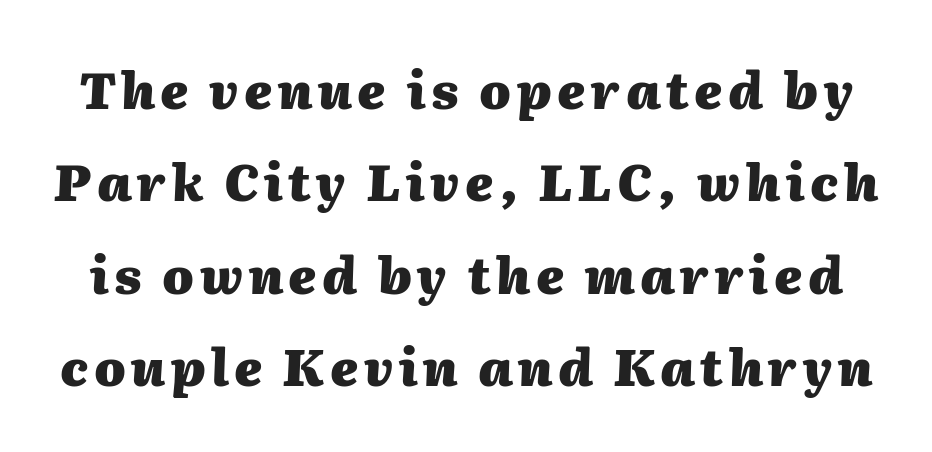
{"italic": "yes", "lean": "right", "slant_degrees": 2, "bold": "yes", "weight": "heavy", "width": "normal", "stroke_contrast": "medium", "x_height": "medium", "monospaced": "no", "underline": "no", "line_spacing_ratio": 1.85, "glyph_px": 50}
